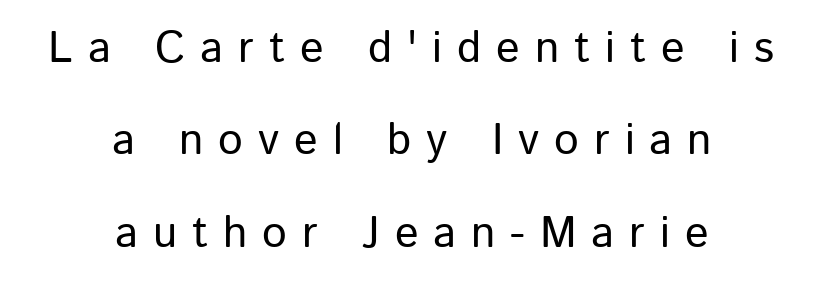
A clean baseline with only descenders dipping below it. Letter spacing: wide. Designer's note — italics off, roman on. Regarding leading, the lines here are spaced well apart. Where is the straight margin? There isn't one; the lines are centered.
